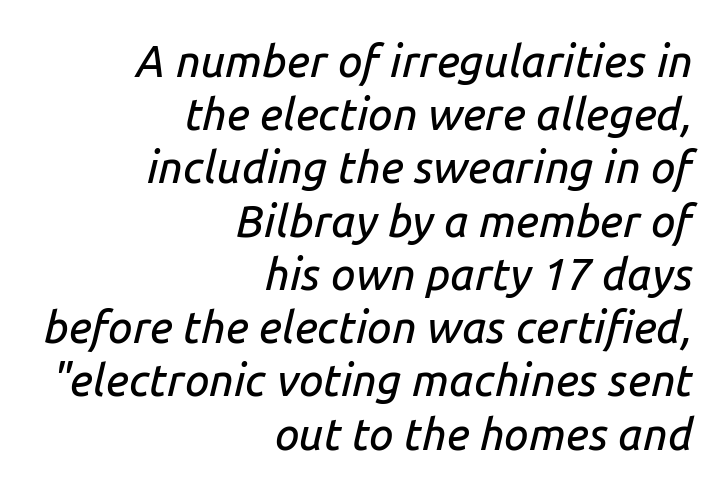
Q: Is the text italic (slanted)? A: Yes, it leans right by about 14 degrees.
Q: Is the text underlined? A: No.
Q: How is the paragraph aligned? A: Right-aligned.
Q: Is the spacing between letters normal or unusually wide? A: Normal.
Q: Width (condensed, normal, or wide)? A: Normal.
Q: Stroke contrast? A: Low.
Q: x-height? A: Medium.
Q: Monospaced? A: No.
